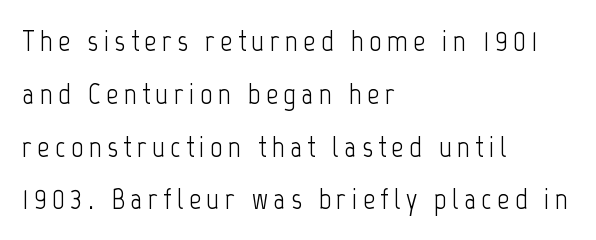
The image shows 30 px light, condensed sans-serif type, upright; set left-aligned, line spacing 1.76x, not underlined; low stroke contrast and a medium x-height.
